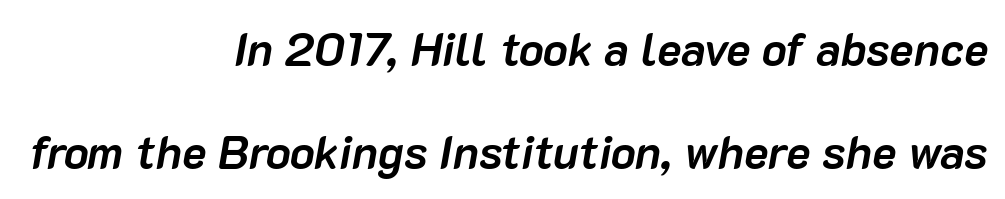
The image shows 46 px semibold type, italic (leaning right); set right-aligned, loose line spacing (2.24x), normal letter spacing, not underlined; low stroke contrast and a medium x-height.
